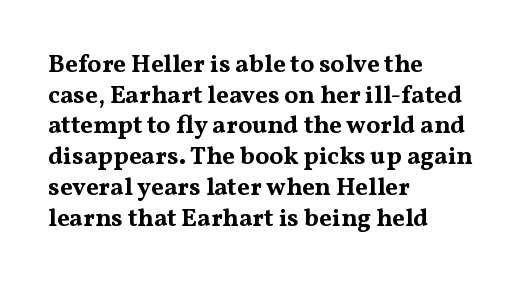
The image shows 25 px bold type, upright; set left-aligned, line spacing 1.23x, normal letter spacing, not underlined.
